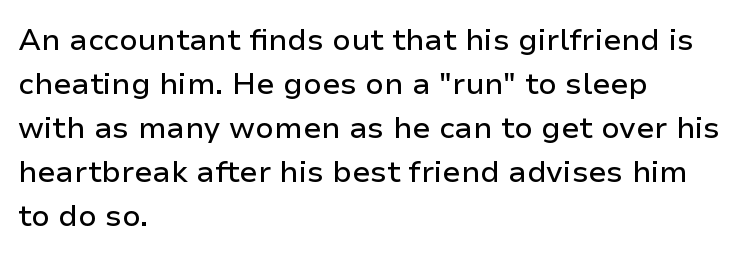
{"serif": "no", "italic": "no", "width": "normal", "stroke_contrast": "low", "x_height": "medium", "monospaced": "no", "underline": "no", "align": "left", "line_spacing": "normal", "line_spacing_ratio": 1.47, "letter_spacing": "normal", "letter_spacing_em": 0.0, "glyph_px": 30}
